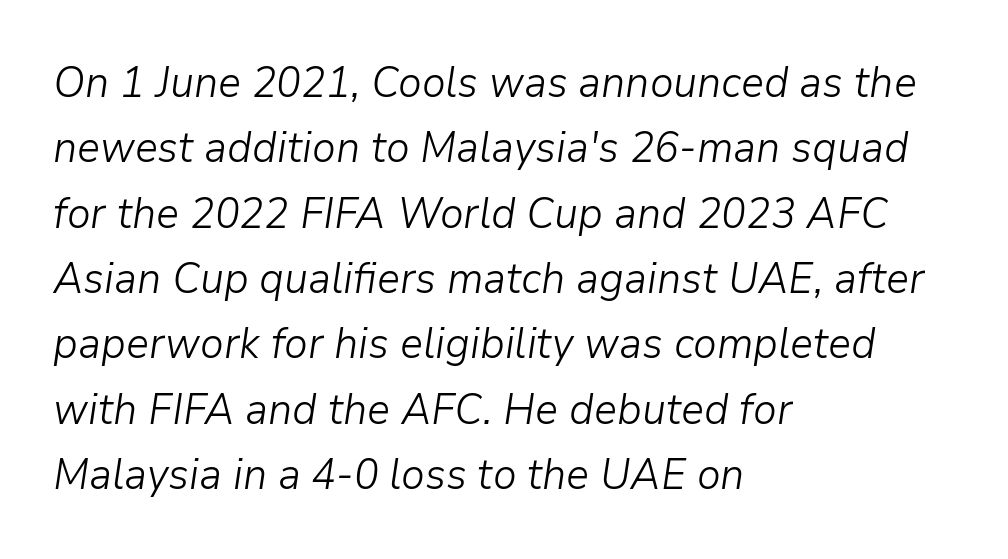
{"italic": "yes", "lean": "right", "slant_degrees": 9, "bold": "no", "weight": "light", "width": "normal", "stroke_contrast": "low", "x_height": "medium", "monospaced": "no", "underline": "no", "align": "left", "line_spacing": "normal", "line_spacing_ratio": 1.52, "letter_spacing": "normal", "letter_spacing_em": 0.0, "glyph_px": 43}
